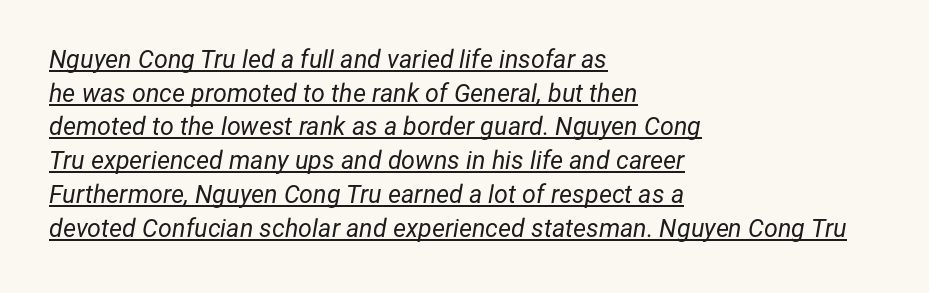
{"italic": "yes", "lean": "right", "slant_degrees": 12, "bold": "no", "underline": "yes", "align": "left", "line_spacing": "normal", "line_spacing_ratio": 1.35, "letter_spacing": "normal", "letter_spacing_em": 0.0, "glyph_px": 25}
